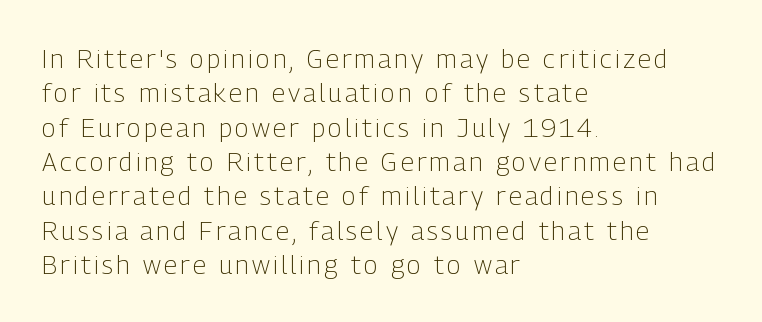
Stems and bowls with no extra thickness — not bold. Where is the straight margin? On the left. Tall strokes in this sample are plumb rather than angled. The line-height multiplier appears to be the usual default.
